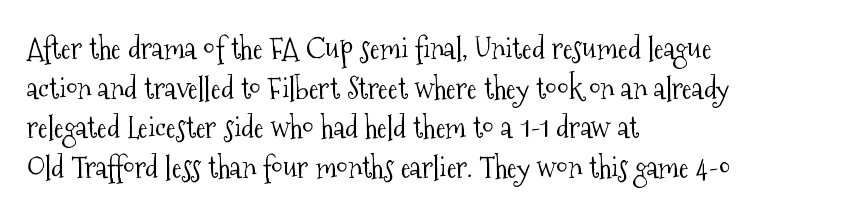
{"serif": "yes", "italic": "no", "bold": "no", "weight": "light", "width": "condensed", "stroke_contrast": "medium", "x_height": "medium", "monospaced": "no", "underline": "no", "align": "left", "line_spacing": "normal", "line_spacing_ratio": 1.32, "letter_spacing": "normal", "letter_spacing_em": 0.0, "glyph_px": 30}
